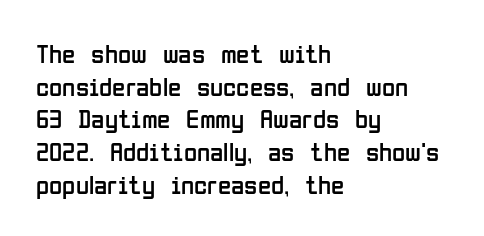
The image shows 27 px text type, upright; set left-aligned, line spacing 1.21x, normal letter spacing, not underlined.
